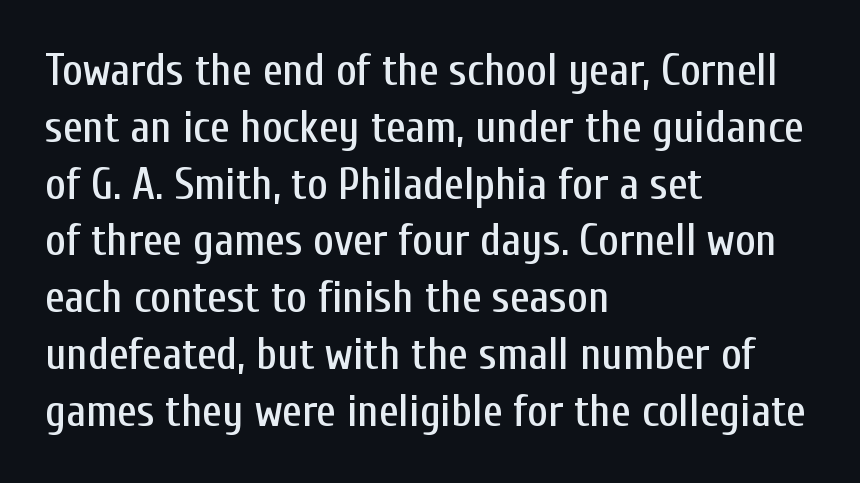
The image shows 44 px condensed sans-serif type, upright; set left-aligned, normal line spacing (1.29x), normal letter spacing, not underlined; low stroke contrast and a medium x-height.
